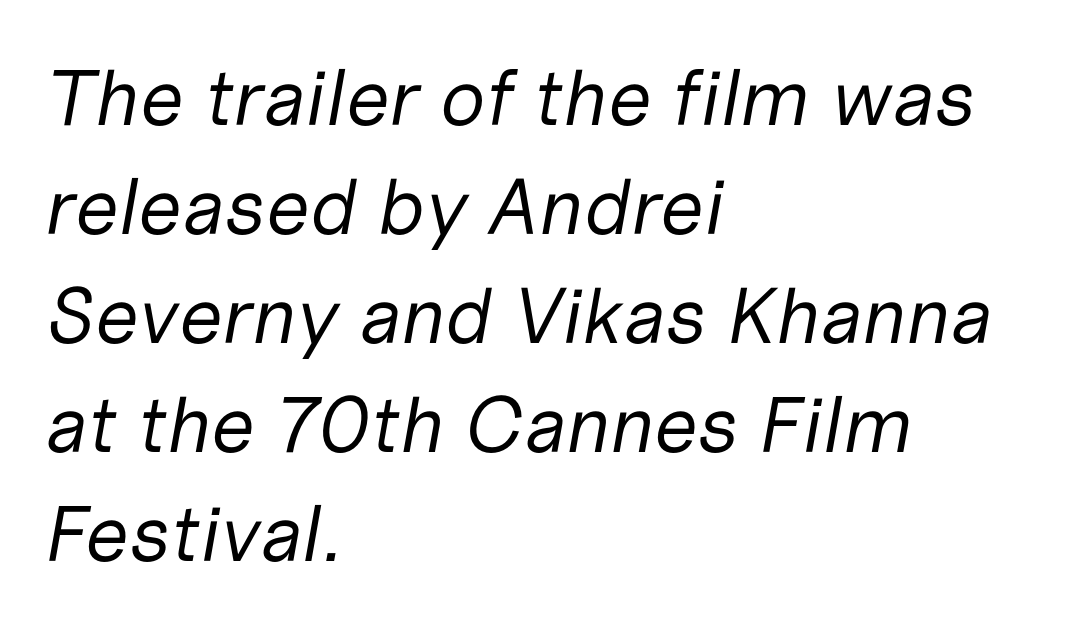
The image shows 79 px regular-weight type, italic (leaning right); set left-aligned, normal line spacing (1.38x), normal letter spacing, not underlined; low stroke contrast and a medium x-height.
